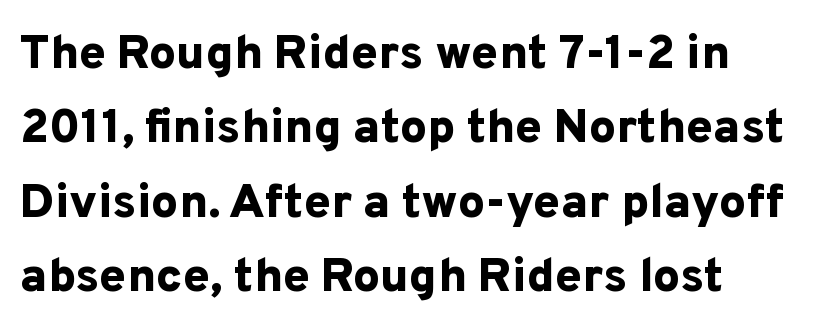
Q: Is the text bold? A: Yes.
Q: Is the text italic (slanted)? A: No, it is upright.
Q: Is the typeface a serif or a sans-serif typeface? A: Sans-serif.
Q: Is the text underlined? A: No.
Q: Is the spacing between letters normal or unusually wide? A: Normal.
Q: Is the spacing between lines tight, normal or loose? A: Normal.
Q: Width (condensed, normal, or wide)? A: Normal.
Q: Stroke contrast? A: Low.
Q: x-height? A: Medium.
Q: Monospaced? A: No.
